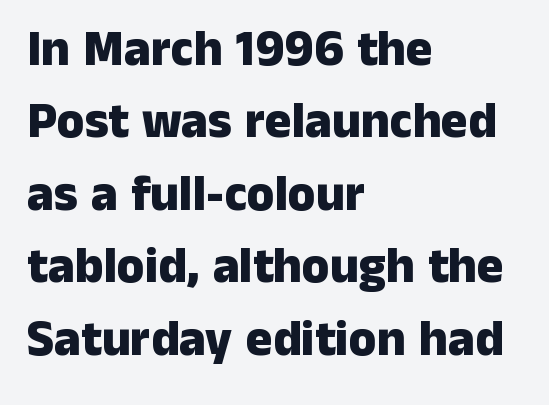
{"serif": "no", "italic": "no", "bold": "yes", "weight": "heavy", "width": "normal", "stroke_contrast": "low", "x_height": "medium", "monospaced": "no", "underline": "no", "align": "left", "line_spacing": "normal", "line_spacing_ratio": 1.45, "letter_spacing": "normal", "letter_spacing_em": 0.0, "glyph_px": 50}
